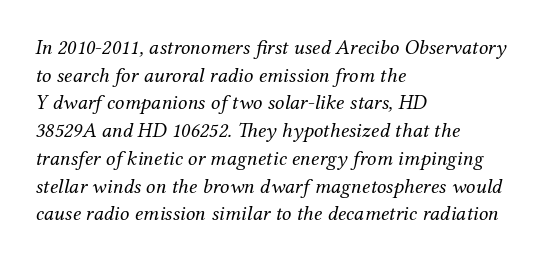
Q: Is the text bold? A: No.
Q: Is the text italic (slanted)? A: Yes, it leans right by about 12 degrees.
Q: Is the text underlined? A: No.
Q: How is the paragraph aligned? A: Left-aligned.
Q: Is the spacing between letters normal or unusually wide? A: Normal.
Q: Is the spacing between lines tight, normal or loose? A: Normal.
